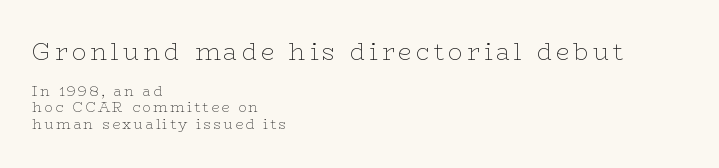
The image shows 24 px text type, upright; set left-aligned, line spacing 1.19x, not underlined; the first (top) block is 1.71x larger.
